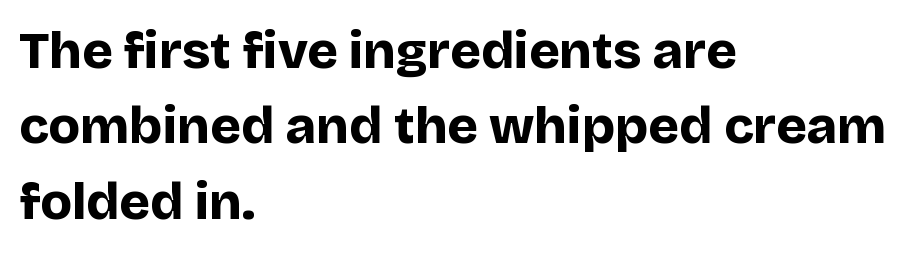
Proportional: the letters do not fall into vertical columns. The type sits square on the baseline with zero lean. Leading: standard. Set as a true bold cut, around the 700 mark. Unlike a traditional serif, this face leaves its strokes unadorned. The space directly below the letters is spotless.
